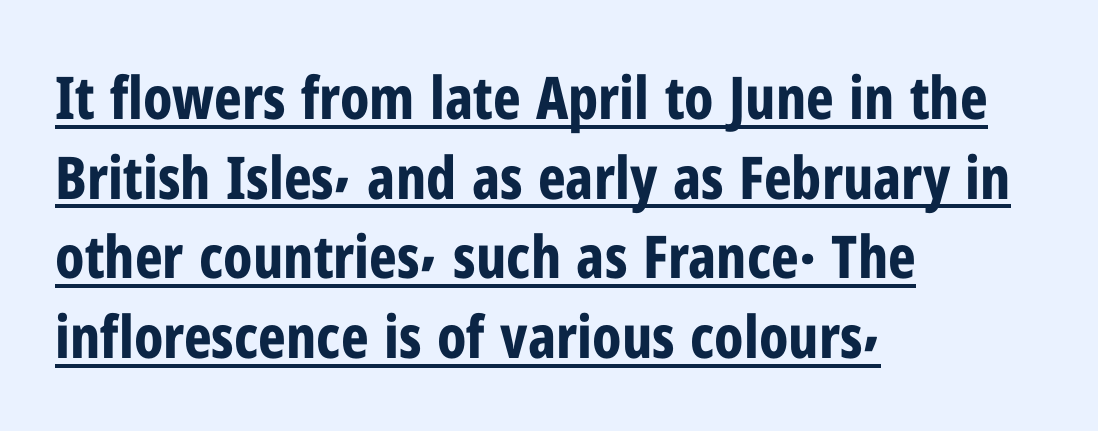
{"serif": "no", "italic": "no", "bold": "yes", "weight": "bold", "width": "condensed", "stroke_contrast": "low", "x_height": "medium", "monospaced": "no", "underline": "yes", "align": "left", "line_spacing": "normal", "line_spacing_ratio": 1.35, "letter_spacing": "normal", "letter_spacing_em": 0.0, "glyph_px": 59}
